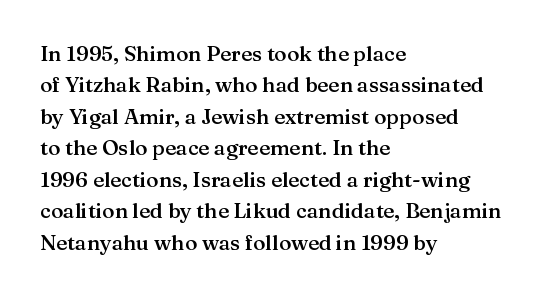
Q: Is the text bold? A: Semi-bold.
Q: Is the text italic (slanted)? A: No, it is upright.
Q: Is the text underlined? A: No.
Q: How is the paragraph aligned? A: Left-aligned.
Q: Is the spacing between letters normal or unusually wide? A: Normal.
Q: Is the spacing between lines tight, normal or loose? A: Normal.
